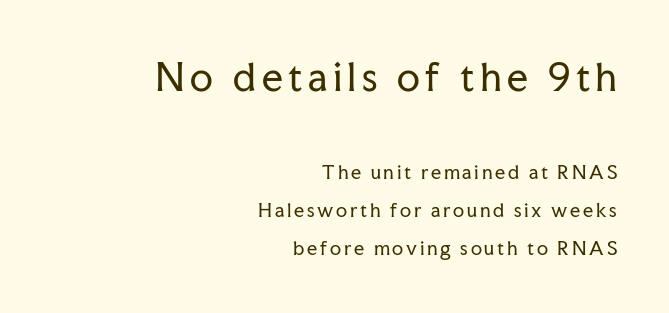
Q: Is the text bold? A: No.
Q: Is the text italic (slanted)? A: No, it is upright.
Q: Is the typeface a serif or a sans-serif typeface? A: Serif.
Q: Is the text underlined? A: No.
Q: How is the paragraph aligned? A: Right-aligned.
Q: Is the spacing between lines tight, normal or loose? A: Loose.
Q: Which block of text is set in a larger size, the first (top) or the second (bottom)? A: The first (top) one.
Q: Width (condensed, normal, or wide)? A: Normal.
Q: Stroke contrast? A: Low.
Q: x-height? A: Medium.
Q: Monospaced? A: No.
